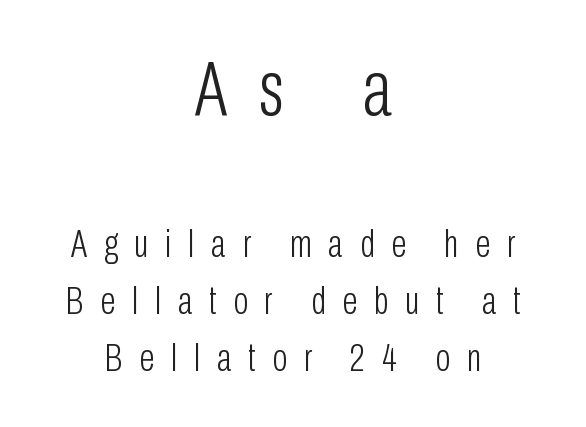
The characters are drawn with everyday or finer stroke widths. Short and long lines alike share a common midpoint. In terms of letterform style, serifs are entirely absent. Think of a printed novel: that variable character pitch is what you see here. Interline gaps are of average width in this sample.
